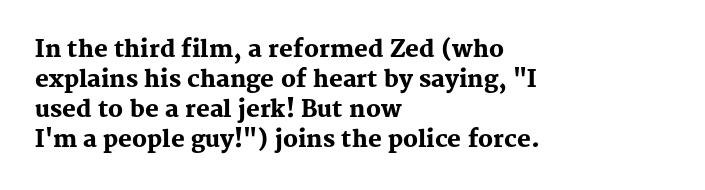
{"italic": "no", "bold": "yes", "underline": "no", "align": "left", "line_spacing": "normal", "line_spacing_ratio": 1.3, "letter_spacing": "normal", "letter_spacing_em": 0.0, "glyph_px": 23}
